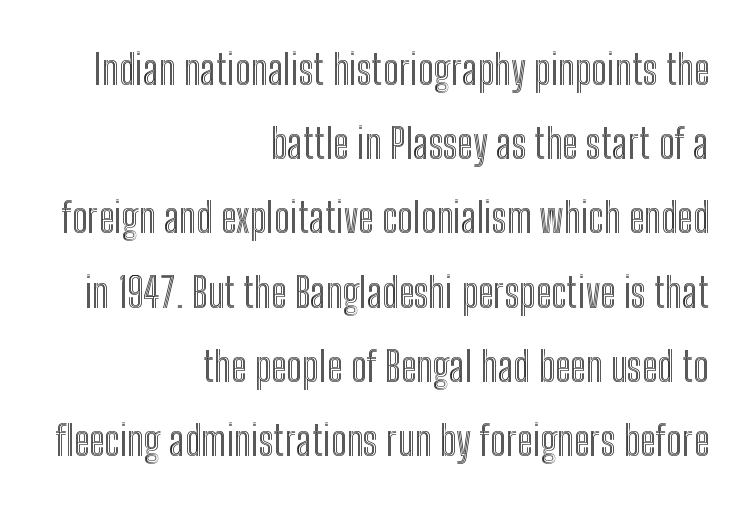
You could call the tracking neutral — neither tight nor loose. Think of a printed novel: that variable character pitch is what you see here. All the whitespace from short lines collects on the left. The string is rendered with underlining switched off. A roman cut, with each character standing at attention.
